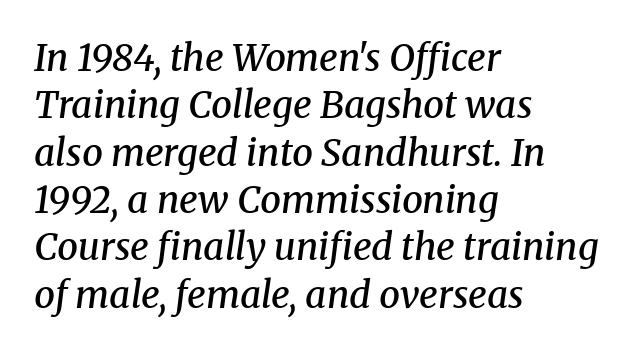
The image shows 37 px semibold serif type, italic (leaning right); set left-aligned, normal line spacing (1.28x), normal letter spacing, not underlined; medium stroke contrast and a medium x-height.
